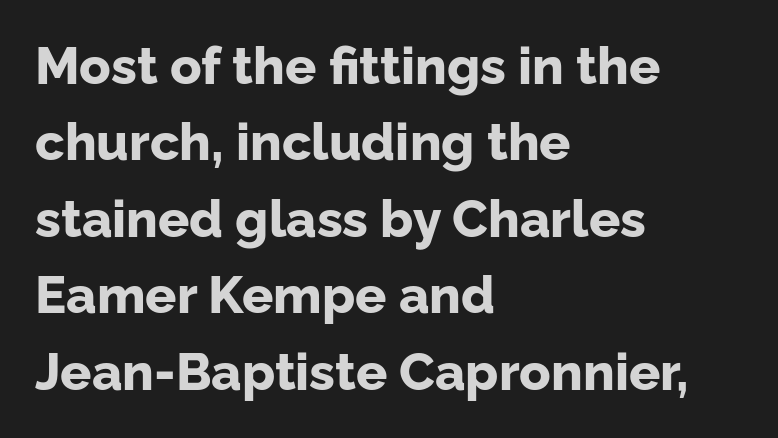
The image shows 52 px bold sans-serif type, upright; set left-aligned, normal line spacing (1.47x), normal letter spacing, not underlined; low stroke contrast and a medium x-height.
